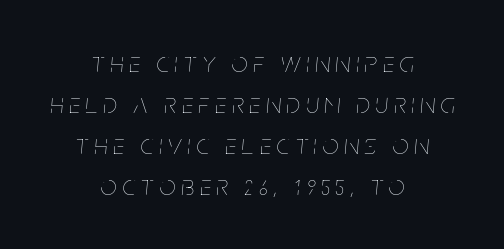
The image shows 28 px thin, condensed type, italic (leaning right); set centered, normal line spacing (1.47x), unusually wide letter spacing (+0.22 em), not underlined; low stroke contrast and a large x-height.
